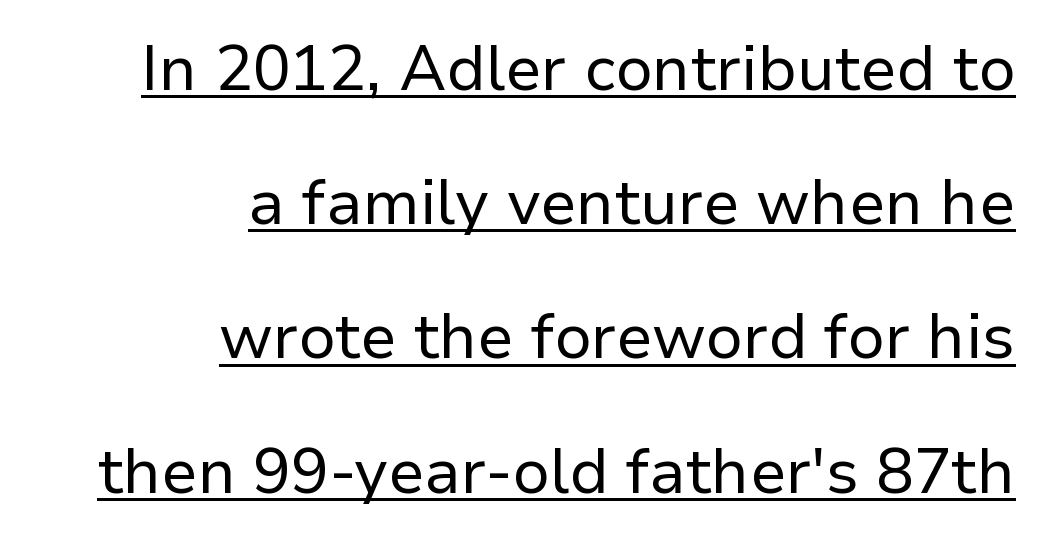
{"serif": "no", "italic": "no", "bold": "no", "weight": "regular", "width": "normal", "stroke_contrast": "low", "x_height": "medium", "monospaced": "no", "underline": "yes", "align": "right", "line_spacing": "loose", "line_spacing_ratio": 2.13, "letter_spacing": "normal", "letter_spacing_em": 0.0, "glyph_px": 63}
